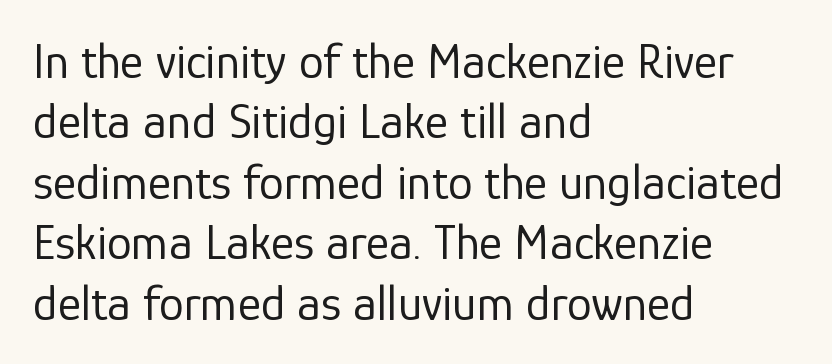
The image shows 50 px regular-weight sans-serif type, upright; set left-aligned, line spacing 1.21x, normal letter spacing, not underlined; low stroke contrast and a medium x-height.
